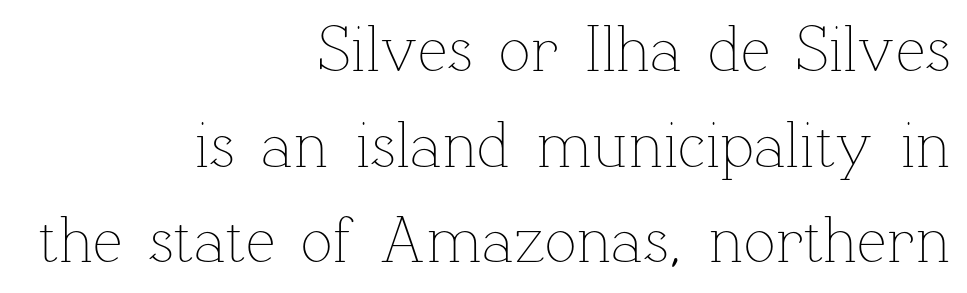
The image shows 66 px thin type, upright; set right-aligned, normal line spacing (1.45x), normal letter spacing, not underlined; low stroke contrast and a medium x-height.
